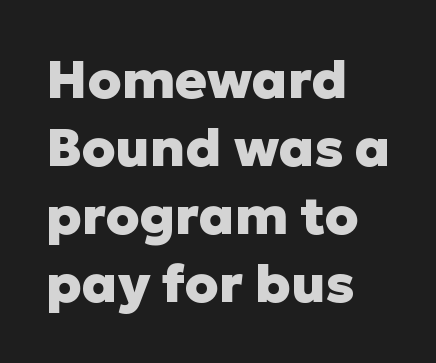
The image shows 53 px heavy sans-serif type, upright; set left-aligned, normal line spacing (1.28x), normal letter spacing, not underlined; low stroke contrast and a medium x-height.
